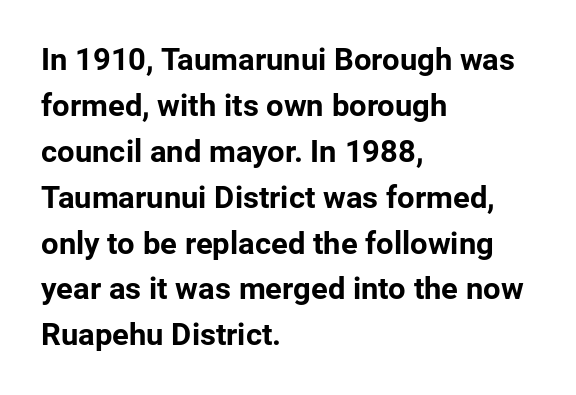
Is this a sans? Yes — the strokes have no serifs. These lines are rendered in a variable-pitch font. Upright lettering throughout. Leftover space on each line is placed entirely after the last word. Any mark beneath the type? The region is blank. Honestly, the row spacing looks completely unremarkable.
